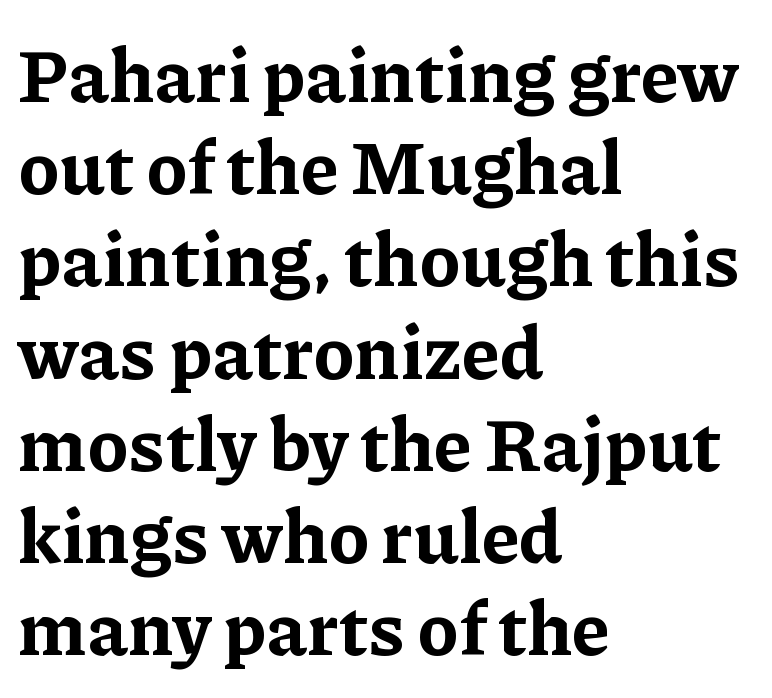
Q: Is the text bold? A: Yes.
Q: Is the text italic (slanted)? A: No, it is upright.
Q: Is the typeface a serif or a sans-serif typeface? A: Serif.
Q: Is the text underlined? A: No.
Q: How is the paragraph aligned? A: Left-aligned.
Q: Is the spacing between letters normal or unusually wide? A: Normal.
Q: Width (condensed, normal, or wide)? A: Normal.
Q: Stroke contrast? A: Low.
Q: x-height? A: Medium.
Q: Monospaced? A: No.
